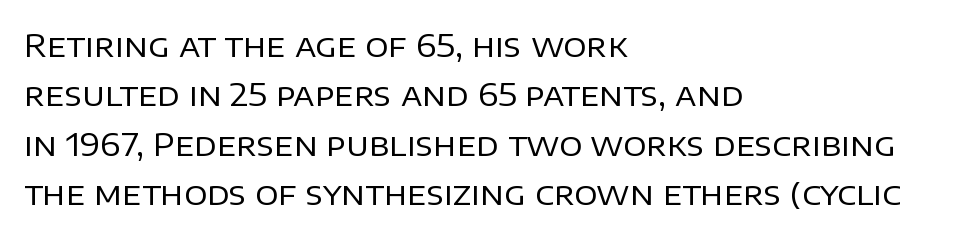
The gap between lines stays unmarked. There is no visible air inserted between adjacent glyphs. The letters advance in unequal steps, a hallmark of proportional type. Each new line begins a customary step beneath the previous one. These lines were composed using upright roman letters. Compared with a centered layout, this one pins lines to the left instead.
